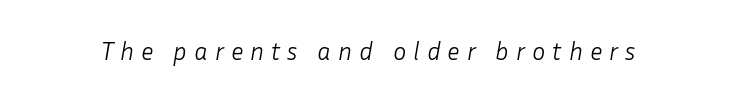
These lines have a slow, spaced-out rhythm from letter to letter. Check under the words: just untouched page. The glyphs look as if they've been sheared to an angle. Unbolded letterforms with no extra heft.
